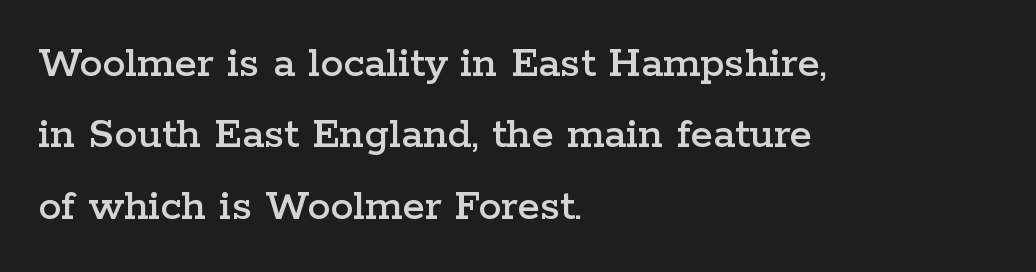
{"serif": "yes", "italic": "no", "width": "wide", "stroke_contrast": "low", "x_height": "medium", "monospaced": "no", "underline": "no", "align": "left", "line_spacing": "normal", "line_spacing_ratio": 1.55, "letter_spacing": "normal", "letter_spacing_em": 0.0, "glyph_px": 46}
